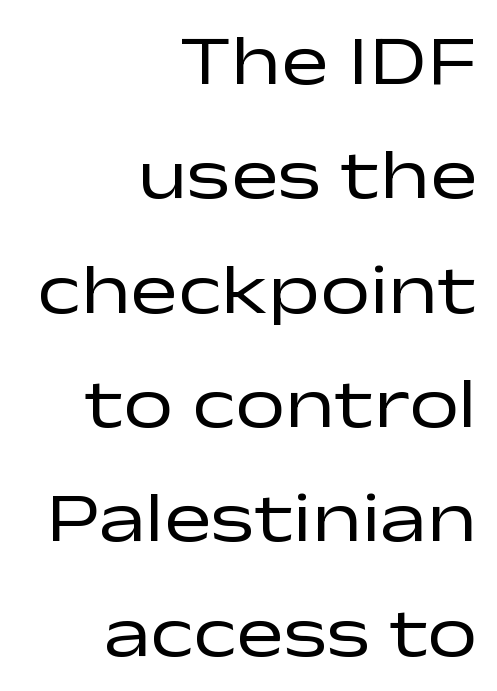
The strokes carry an ordinary text weight at most. Quick note: interline space is typical. Reading down the block, your eye finds every line finishing at a fixed right position. Nobody drew a line under any word here.
